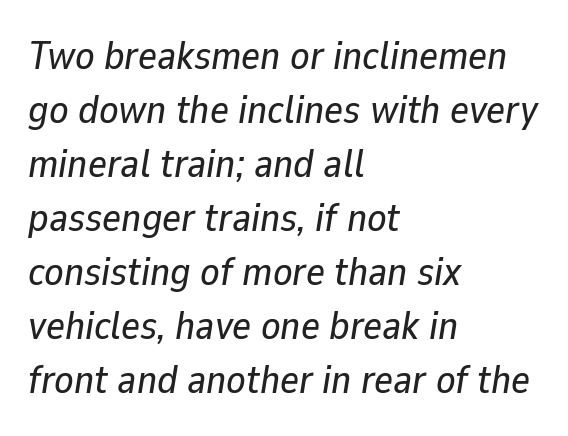
Does the copy run flush right? No — it runs flush left. The leading is moderate, giving the passage an even texture. The type is set solid horizontally, with unmodified tracking. Plain, unruled lines of type. This sample has the flowing, uneven cadence of proportional lettering. Looking at the ascenders, they clearly lean.
